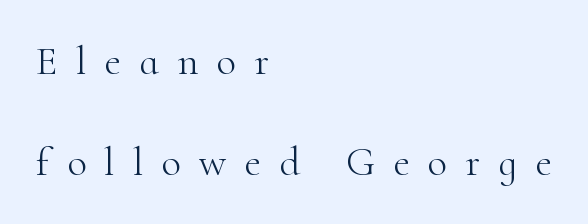
The image shows 41 px light serif type, upright; set left-aligned, loose line spacing (2.47x), unusually wide letter spacing (+0.44 em), not underlined; high stroke contrast and a small x-height.
